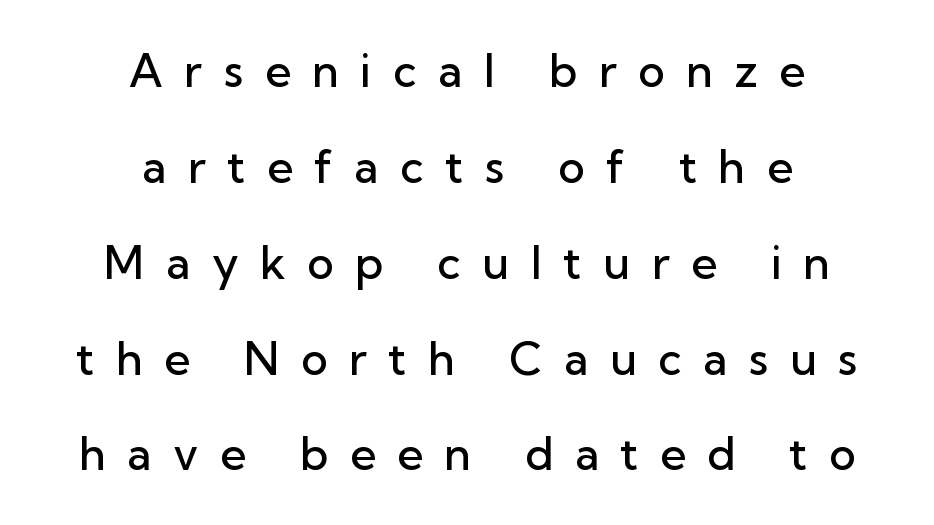
{"serif": "no", "italic": "no", "bold": "semi", "weight": "semibold", "width": "normal", "stroke_contrast": "low", "x_height": "medium", "monospaced": "no", "underline": "no", "align": "center", "line_spacing": "loose", "line_spacing_ratio": 2.13, "letter_spacing": "wide", "letter_spacing_em": 0.48, "glyph_px": 45}
